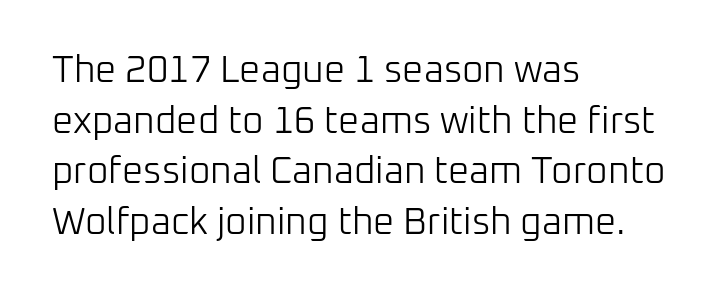
Q: Is the text bold? A: No.
Q: Is the text italic (slanted)? A: No, it is upright.
Q: Is the typeface a serif or a sans-serif typeface? A: Sans-serif.
Q: Is the text underlined? A: No.
Q: How is the paragraph aligned? A: Left-aligned.
Q: Is the spacing between letters normal or unusually wide? A: Normal.
Q: Is the spacing between lines tight, normal or loose? A: Normal.
Q: Width (condensed, normal, or wide)? A: Normal.
Q: Stroke contrast? A: Low.
Q: x-height? A: Medium.
Q: Monospaced? A: No.
